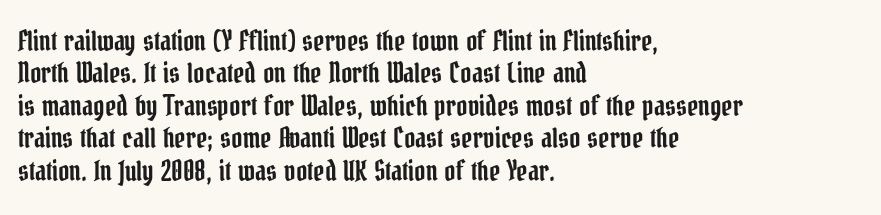
Designer's note — italics off, roman on. The specimen omits any rule beneath the text block's lines. No extra tracking has been applied to these lines. Each line starts at the same left margin while the right side varies.
